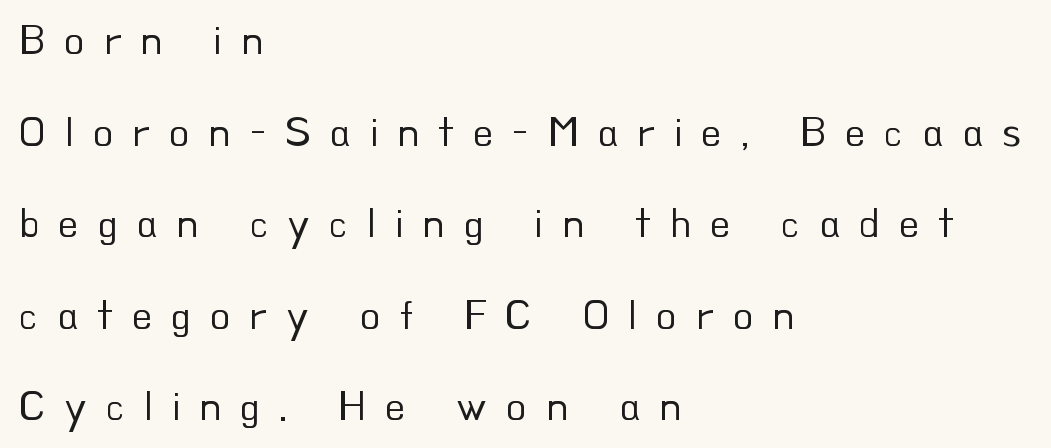
Q: Is the text bold? A: No.
Q: Is the text italic (slanted)? A: No, it is upright.
Q: Is the typeface a serif or a sans-serif typeface? A: Sans-serif.
Q: Is the text underlined? A: No.
Q: How is the paragraph aligned? A: Left-aligned.
Q: Is the spacing between letters normal or unusually wide? A: Unusually wide.
Q: Is the spacing between lines tight, normal or loose? A: Loose.
Q: Width (condensed, normal, or wide)? A: Normal.
Q: Stroke contrast? A: Low.
Q: x-height? A: Small.
Q: Monospaced? A: No.
